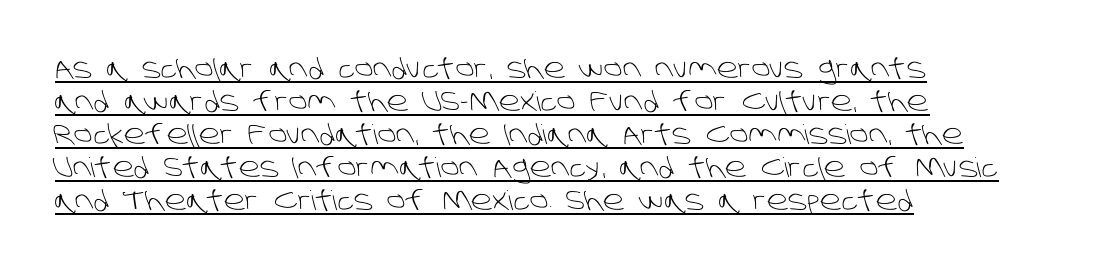
{"bold": "no", "underline": "yes", "align": "left", "line_spacing_ratio": 1.22, "letter_spacing": "normal", "letter_spacing_em": 0.0, "glyph_px": 27}
